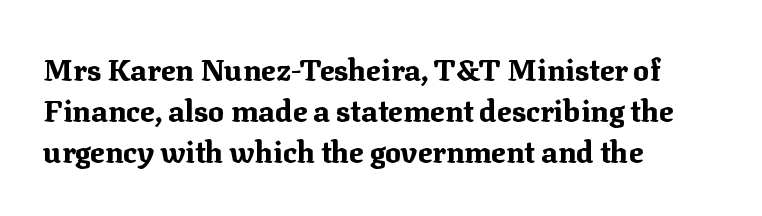
The image shows 30 px bold serif type, upright; set left-aligned, normal line spacing (1.37x), normal letter spacing, not underlined; medium stroke contrast and a medium x-height.
